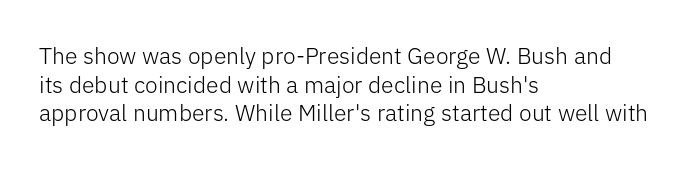
{"italic": "no", "bold": "no", "underline": "no", "align": "left", "line_spacing_ratio": 1.24, "letter_spacing": "normal", "letter_spacing_em": 0.0, "glyph_px": 23}
